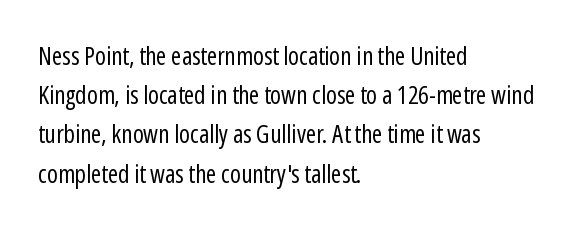
Is this a heavy cut? Hardly; it is regular or lighter. In CSS terms this would be text-align: left. Words appear dense and cohesive because spacing is normal. The gap between lines stays unmarked. Reading down the column, the eye jumps a familiar distance to each next line. This is roman type, the default non-slanted kind.
